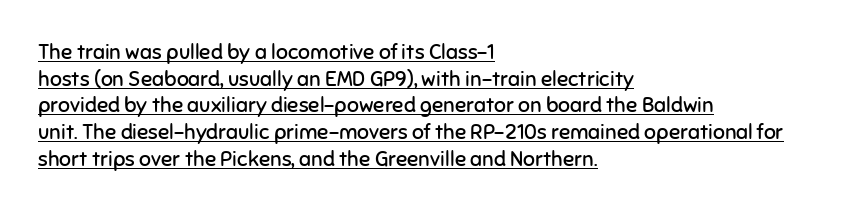
The image shows 21 px text type, upright; set left-aligned, normal line spacing (1.27x), normal letter spacing, underlined.
